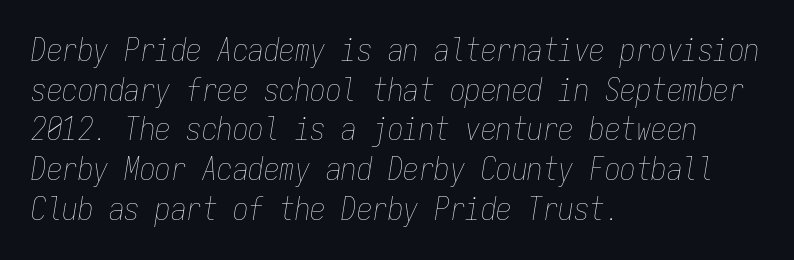
Underline: absent. Fixed-width glyphs throughout — classic coding-font behaviour. Line beginnings align vertically; line endings do not. Quick note: interline space is typical. The letters are slanted; this is an italic face.
